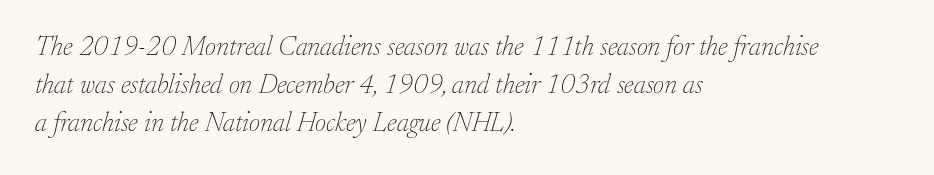
The image shows 27 px text type, italic (leaning right); set left-aligned, normal line spacing (1.41x), normal letter spacing, not underlined.
